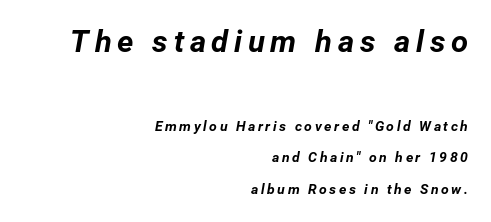
Q: Is the text bold? A: Yes.
Q: Is the text italic (slanted)? A: Yes, it leans right by about 12 degrees.
Q: Is the text underlined? A: No.
Q: How is the paragraph aligned? A: Right-aligned.
Q: Is the spacing between lines tight, normal or loose? A: Loose.
Q: Which block of text is set in a larger size, the first (top) or the second (bottom)? A: The first (top) one.
Q: Width (condensed, normal, or wide)? A: Normal.
Q: Stroke contrast? A: Low.
Q: x-height? A: Medium.
Q: Monospaced? A: No.
